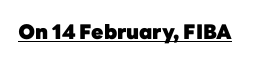
The image shows 20 px bold type, upright; set normal letter spacing, underlined.
